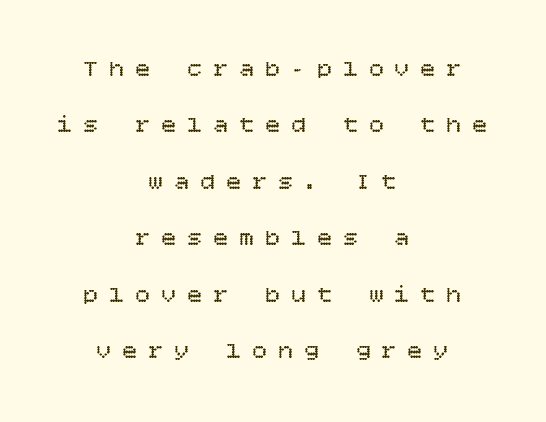
This is the regular roman posture of the typeface. Visually the block forms a symmetrical silhouette, jagged on both flanks. Substantial extra tracking has been applied to these lines. The cut favours lightness, reaching ordinary text weight at its darkest.
